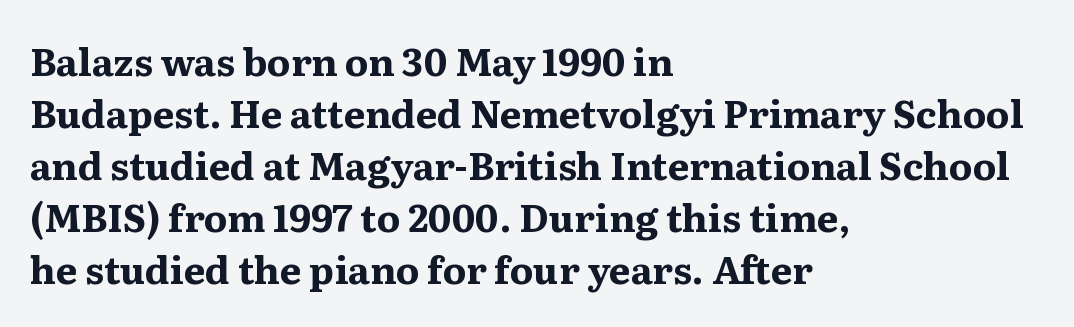
The image shows 38 px bold serif type, upright; set left-aligned, normal line spacing (1.37x), normal letter spacing, not underlined; medium stroke contrast and a medium x-height.
